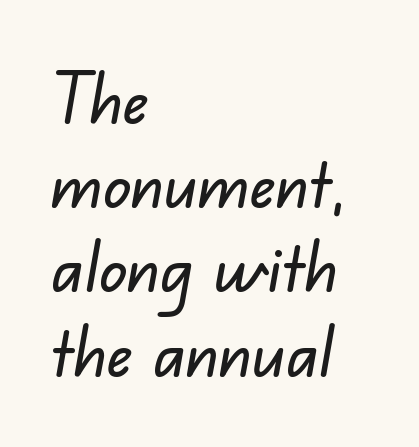
The passage shown has conventional tracking throughout. Check where the strokes stop: nothing finishes them off — pure sans. Is this a fixed-width face? No — the glyphs have proportional, varying widths. Is the block centered? No — it sits flush against the left margin. Just letters on the line, the space beneath them empty.
